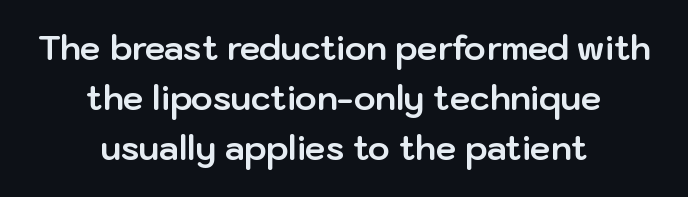
The image shows 33 px bold sans-serif type, upright; set centered, normal line spacing (1.52x), normal letter spacing, not underlined; low stroke contrast and a medium x-height.
